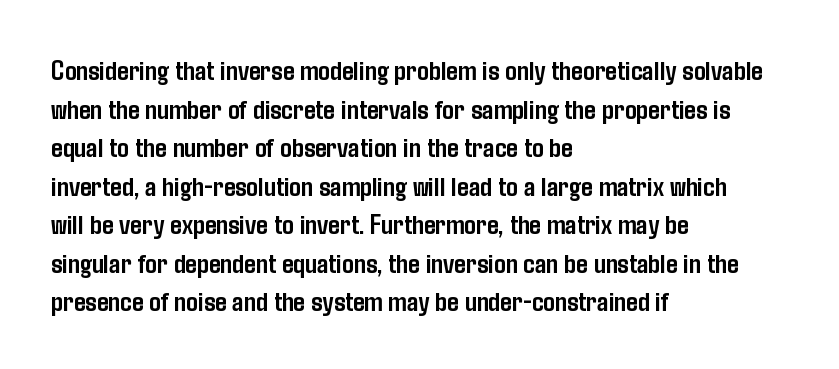
Leading matches the norm, producing a regular column. A bare baseline throughout the passage. Look at the tracking — it's just the regular setting, nothing added. These lines were composed using upright roman letters. Alignment: flush left. Every letter is thick-stroked: bold, no question.
